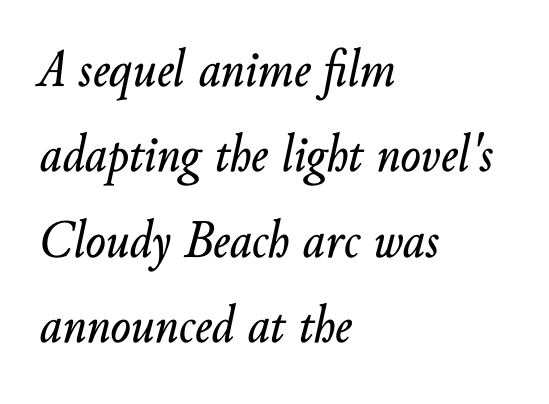
The vertical gap from one line to the next is medium. Any mark beneath the type? The region is blank. Caption: multi-line text, flush left, ragged right. Spacing verdict: proportional, widths tailored to each character. This is oblique type, the kind used for emphasis or titles. Compared with typical body copy, the letter spacing here is the same.
